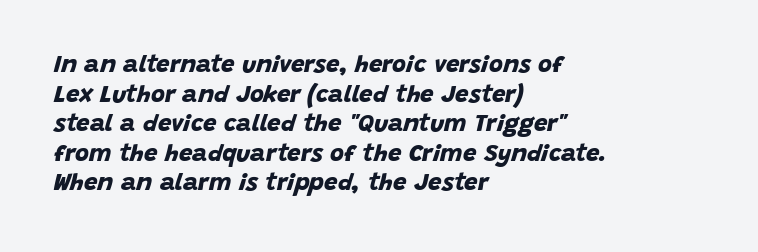
A classic flush-left, rag-right setting is used for this passage. You could call the tracking neutral — neither tight nor loose. The space directly below the letters is spotless. Weight check: bold — yes, fully.
